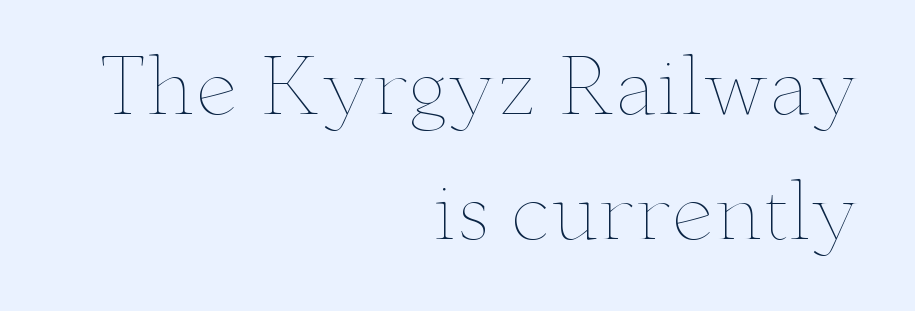
Q: Is the text bold? A: No.
Q: Is the text italic (slanted)? A: No, it is upright.
Q: Is the text underlined? A: No.
Q: How is the paragraph aligned? A: Right-aligned.
Q: Is the spacing between letters normal or unusually wide? A: Normal.
Q: Is the spacing between lines tight, normal or loose? A: Normal.
Q: Width (condensed, normal, or wide)? A: Wide.
Q: Stroke contrast? A: Low.
Q: x-height? A: Small.
Q: Monospaced? A: No.
